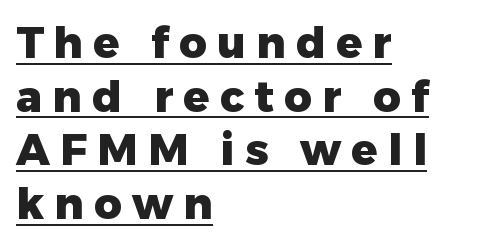
{"serif": "no", "italic": "no", "bold": "yes", "weight": "heavy", "width": "normal", "stroke_contrast": "low", "x_height": "medium", "monospaced": "no", "underline": "yes", "align": "left", "line_spacing": "normal", "line_spacing_ratio": 1.25, "letter_spacing": "wide", "letter_spacing_em": 0.24, "glyph_px": 43}
